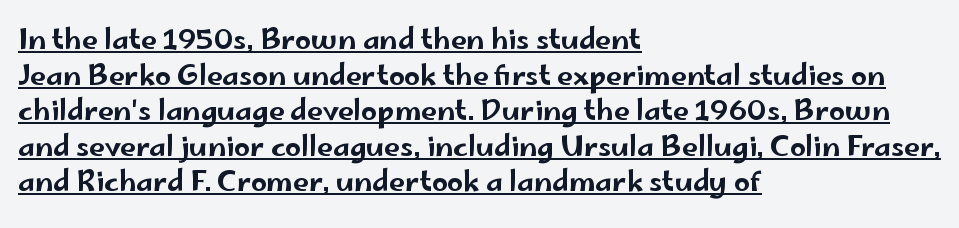
Character widths vary here, with narrow letters taking less room than wide ones. Words appear dense and cohesive because spacing is normal. If you drew a ruler down the left edge, every line would touch it. Upright lettering throughout. Interline gaps are of average width in this sample.
